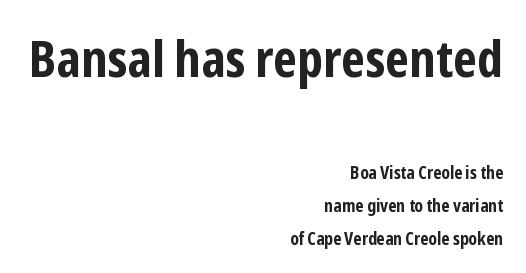
{"serif": "no", "italic": "no", "bold": "yes", "weight": "bold", "width": "condensed", "stroke_contrast": "low", "x_height": "medium", "monospaced": "no", "underline": "no", "align": "right", "line_spacing": "loose", "line_spacing_ratio": 1.94, "letter_spacing": "normal", "letter_spacing_em": 0.0, "larger_block": "first", "size_ratio": 2.94, "glyph_px": 50}
